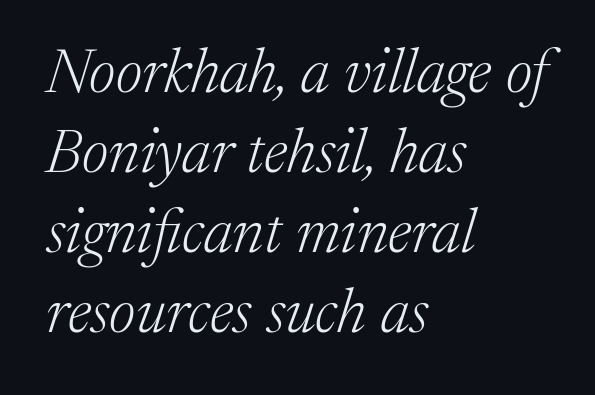
The image shows 62 px light serif type, italic (leaning right); set left-aligned, normal line spacing (1.29x), normal letter spacing, not underlined; medium stroke contrast and a medium x-height.
